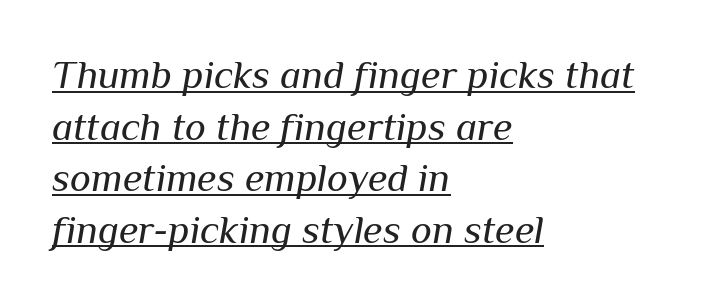
{"italic": "yes", "lean": "right", "slant_degrees": 10, "bold": "no", "weight": "regular", "width": "normal", "stroke_contrast": "medium", "x_height": "medium", "monospaced": "no", "underline": "yes", "align": "left", "line_spacing": "normal", "line_spacing_ratio": 1.29, "letter_spacing": "normal", "letter_spacing_em": 0.0, "glyph_px": 40}
